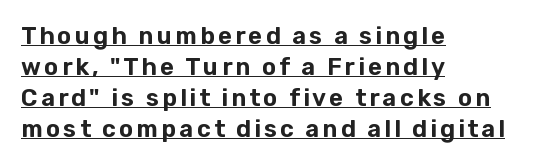
Every stem runs plumb, perpendicular to the baseline. Quick note: interline space is typical. Horizontally, the lines are justified to the leading edge only. This is underlined copy, the kind a proofreader might mark for attention.
